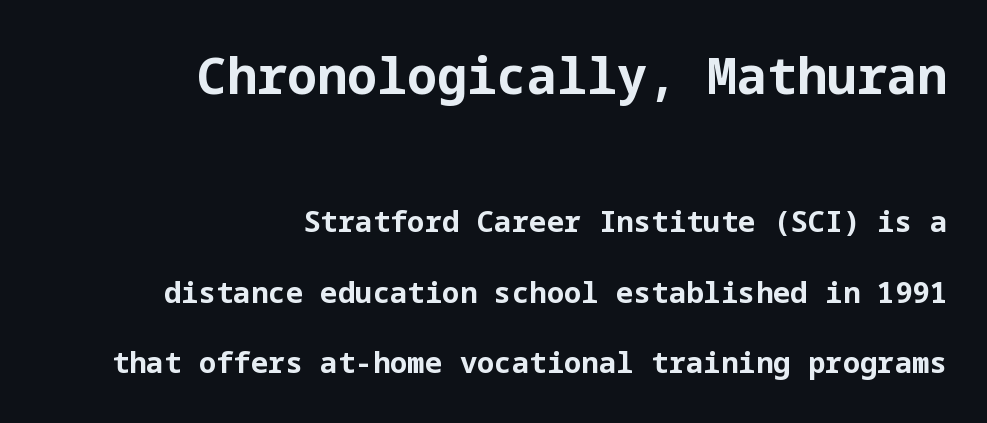
{"serif": "no", "italic": "no", "bold": "yes", "weight": "bold", "width": "normal", "stroke_contrast": "low", "x_height": "medium", "underline": "no", "align": "right", "line_spacing": "loose", "line_spacing_ratio": 2.43, "letter_spacing": "normal", "letter_spacing_em": 0.0, "larger_block": "first", "size_ratio": 1.72, "glyph_px": 50}
